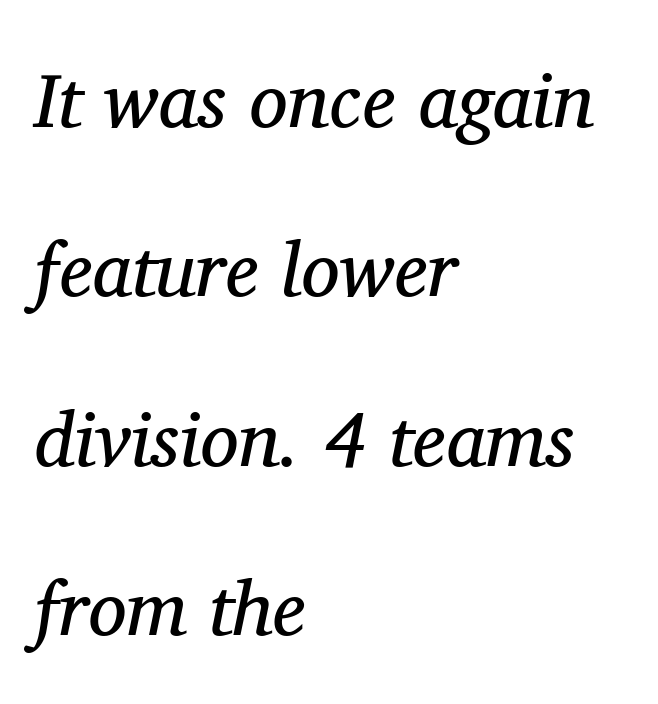
{"serif": "yes", "italic": "yes", "lean": "right", "slant_degrees": 11, "bold": "no", "weight": "regular", "width": "normal", "stroke_contrast": "medium", "x_height": "medium", "monospaced": "no", "underline": "no", "align": "left", "line_spacing": "loose", "line_spacing_ratio": 2.2, "letter_spacing": "normal", "letter_spacing_em": 0.0, "glyph_px": 77}
